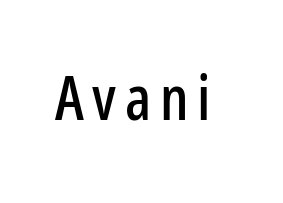
The image shows 61 px condensed sans-serif type, upright; set not underlined; low stroke contrast and a medium x-height.
